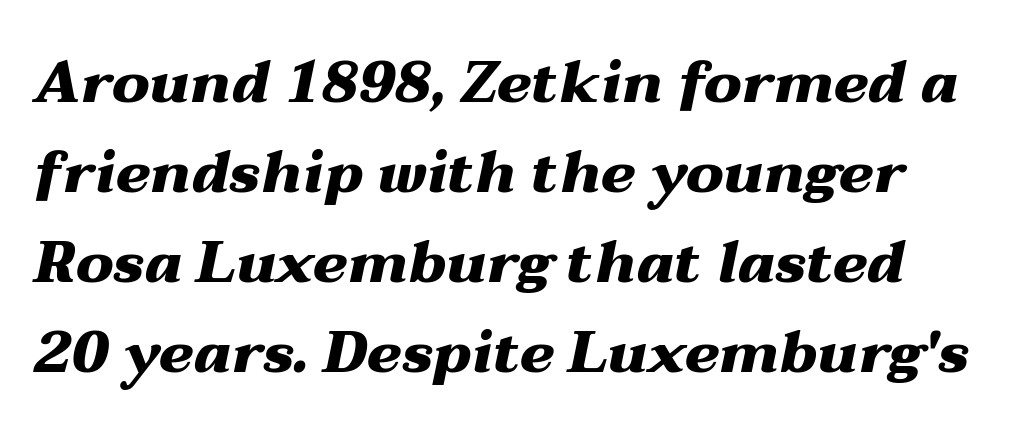
{"italic": "yes", "lean": "right", "slant_degrees": 12, "bold": "yes", "weight": "heavy", "width": "wide", "stroke_contrast": "medium", "x_height": "medium", "monospaced": "no", "underline": "no", "line_spacing": "normal", "line_spacing_ratio": 1.55, "letter_spacing": "normal", "letter_spacing_em": 0.0, "glyph_px": 58}
